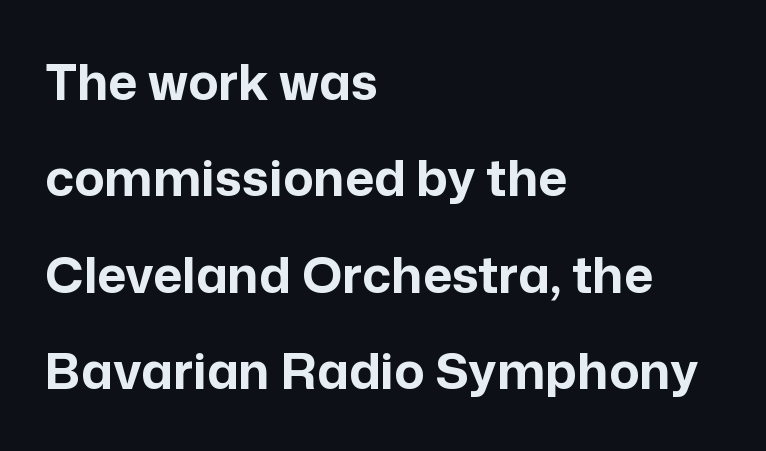
Q: Is the text bold? A: Yes.
Q: Is the text italic (slanted)? A: No, it is upright.
Q: Is the typeface a serif or a sans-serif typeface? A: Sans-serif.
Q: Is the text underlined? A: No.
Q: How is the paragraph aligned? A: Left-aligned.
Q: Is the spacing between letters normal or unusually wide? A: Normal.
Q: Is the spacing between lines tight, normal or loose? A: Loose.
Q: Width (condensed, normal, or wide)? A: Normal.
Q: Stroke contrast? A: Low.
Q: x-height? A: Medium.
Q: Monospaced? A: No.
